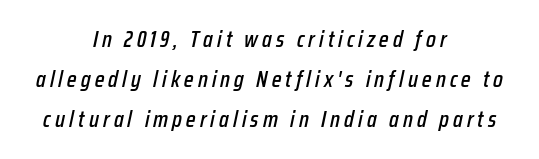
Q: Is the text italic (slanted)? A: Yes, it leans right by about 12 degrees.
Q: Is the text underlined? A: No.
Q: How is the paragraph aligned? A: Centered.
